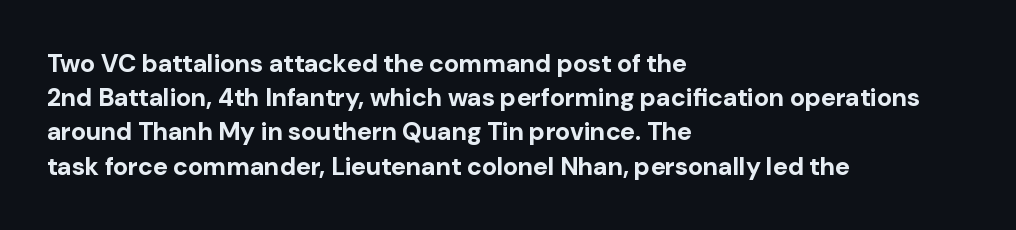
The lines in this sample share a left origin and differ only in where they stop. Summary of vertical rhythm: regular, with standard interline spacing. Italic: no, the glyphs are upright roman. The letterforms sit shoulder to shoulder at normal distance. Set as a true bold cut, around the 700 mark. The baseline area is clear.
